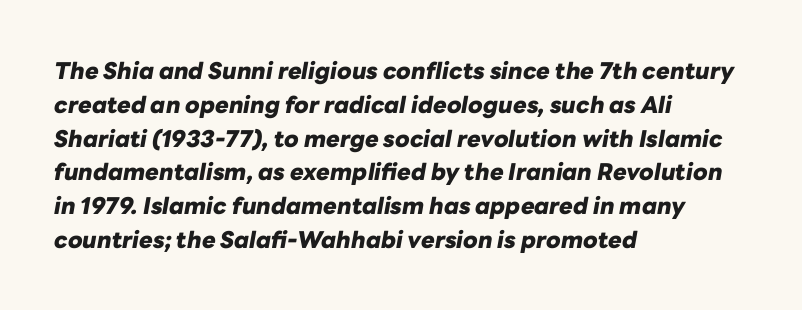
Q: Is the text bold? A: Yes.
Q: Is the text italic (slanted)? A: Yes, it leans right by about 10 degrees.
Q: Is the text underlined? A: No.
Q: How is the paragraph aligned? A: Left-aligned.
Q: Is the spacing between letters normal or unusually wide? A: Normal.
Q: Is the spacing between lines tight, normal or loose? A: Normal.
